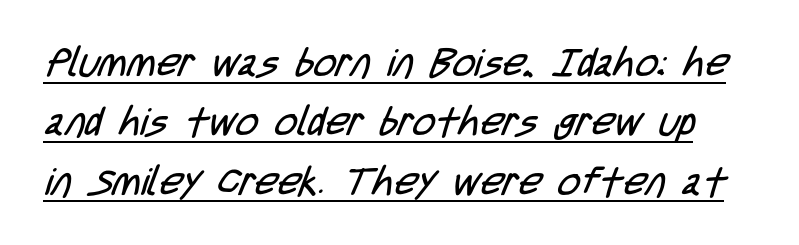
The image shows 39 px regular-weight, condensed sans-serif type; set normal line spacing (1.52x), normal letter spacing, underlined; low stroke contrast and a large x-height.
